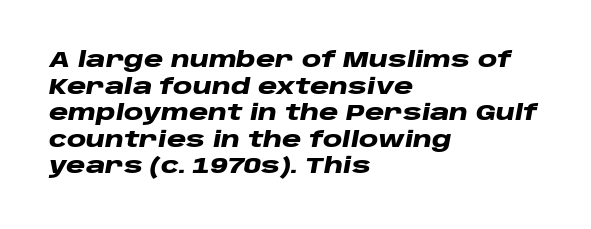
The image shows 22 px bold type, italic (leaning right); set left-aligned, line spacing 1.21x, normal letter spacing, not underlined.
